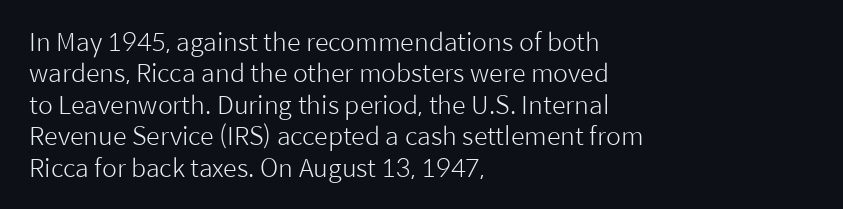
The image shows 25 px text type, upright; set left-aligned, normal line spacing (1.26x), normal letter spacing, not underlined.
